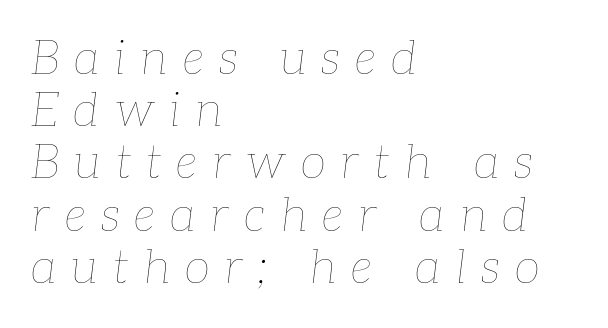
Q: Is the text bold? A: No.
Q: Is the text italic (slanted)? A: Yes, it leans right by about 7 degrees.
Q: Is the text underlined? A: No.
Q: How is the paragraph aligned? A: Left-aligned.
Q: Is the spacing between letters normal or unusually wide? A: Unusually wide.
Q: Is the spacing between lines tight, normal or loose? A: Tight.
Q: Width (condensed, normal, or wide)? A: Normal.
Q: Stroke contrast? A: Low.
Q: x-height? A: Medium.
Q: Monospaced? A: No.
